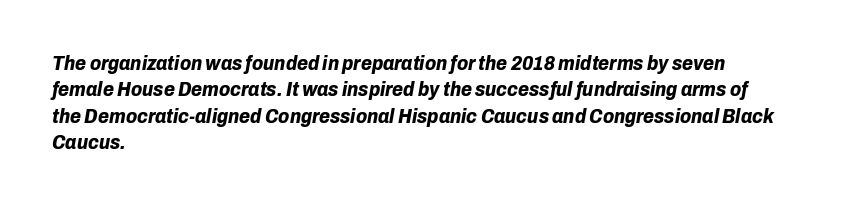
These lines carry a lot of weight — the face is fully bold. Designer's note — italics engaged. Normally led — the rows are evenly, conventionally spaced. Unmarked baselines from the first word to the last. The paragraph has a hard left edge and a soft right edge. The rendering keeps characters at their native spacing.
